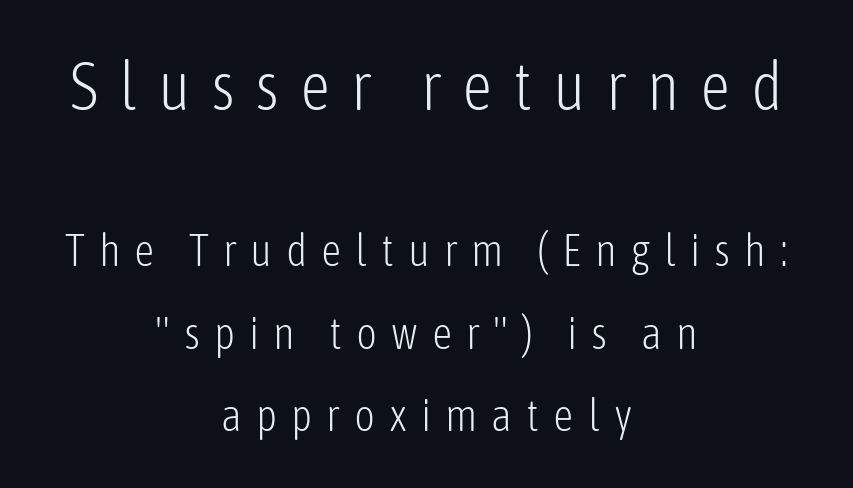
No italicization has been applied; the sample stays upright. Descender tails drop into unmarked territory. The weight tops out at a normal text grade. The more generous point size was reserved for the upper chunk. The designer went with a sans here, leaving each stem footless.
